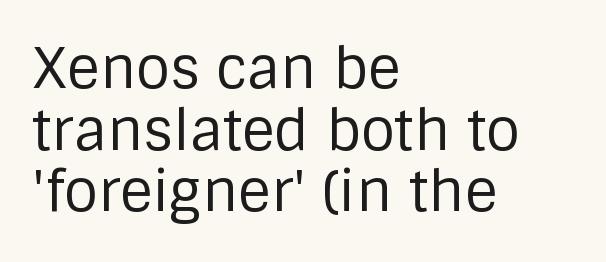
Unlike a traditional serif, this face leaves its strokes unadorned. This sample has the flowing, uneven cadence of proportional lettering. Do the letters lean? They stand straight. The specimen omits any rule beneath the text block's lines.
